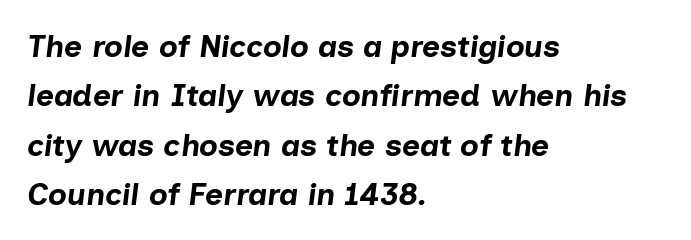
Compared with typical body copy, the letter spacing here is the same. Looking at the ascenders, they clearly lean. Each letter keeps its own natural width here, so spacing adapts to shape. The rendering uses a bold face; every stroke is thick and dark.
